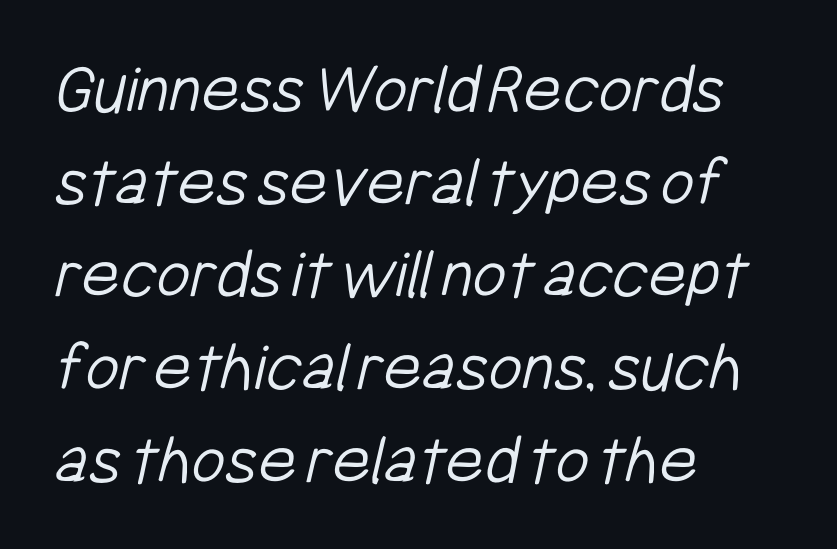
Words float on clear page, feet unadorned. The lines sit at an ordinary, default distance from one another. The weight tops out at a normal text grade. The horizontal fit of the characters is conventional and even. Character widths vary here, with narrow letters taking less room than wide ones.
